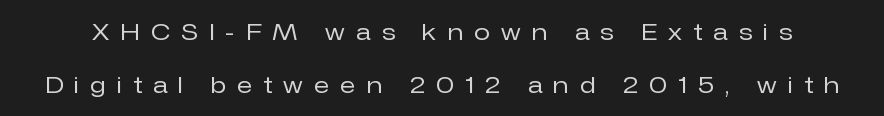
A roman cut, with each character standing at attention. The space beneath each line is pristine and unruled. You could fit nearly another row in the gap between these rows. The letters look calm and open, with moderate or lighter stems. Glyph-to-glyph distance is far greater than everyday printed text.
